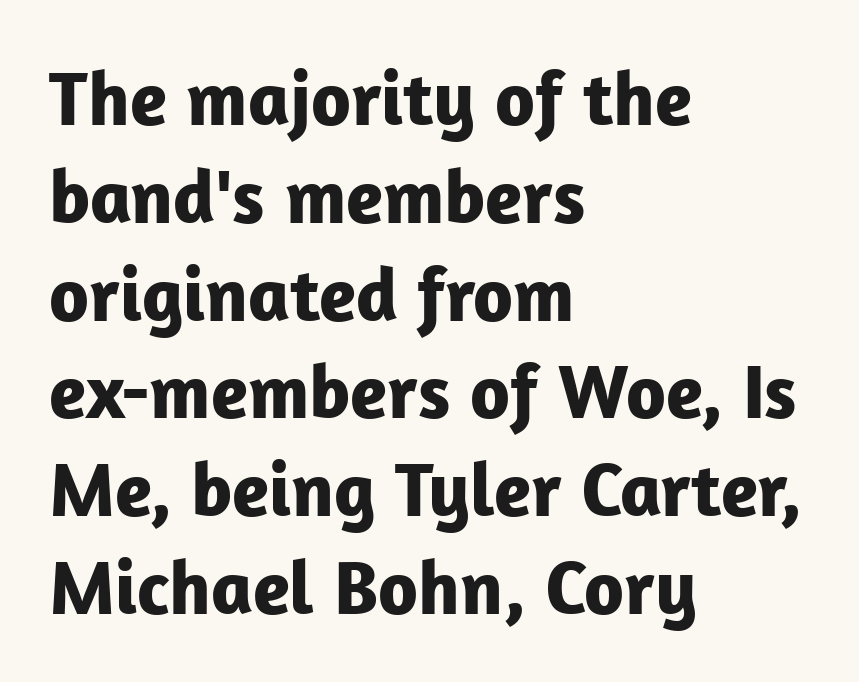
{"serif": "no", "italic": "no", "bold": "yes", "weight": "bold", "width": "normal", "stroke_contrast": "low", "x_height": "medium", "monospaced": "no", "underline": "no", "align": "left", "line_spacing": "normal", "line_spacing_ratio": 1.27, "letter_spacing": "normal", "letter_spacing_em": 0.0, "glyph_px": 77}
